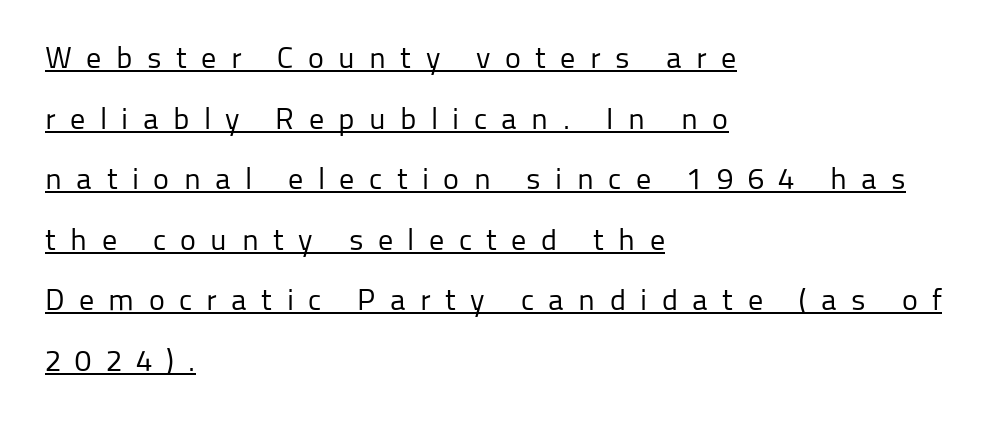
Q: Is the text bold? A: No.
Q: Is the text italic (slanted)? A: No, it is upright.
Q: Is the typeface a serif or a sans-serif typeface? A: Sans-serif.
Q: Is the text underlined? A: Yes.
Q: How is the paragraph aligned? A: Left-aligned.
Q: Is the spacing between letters normal or unusually wide? A: Unusually wide.
Q: Is the spacing between lines tight, normal or loose? A: Loose.
Q: Width (condensed, normal, or wide)? A: Normal.
Q: Stroke contrast? A: Low.
Q: x-height? A: Medium.
Q: Monospaced? A: No.
